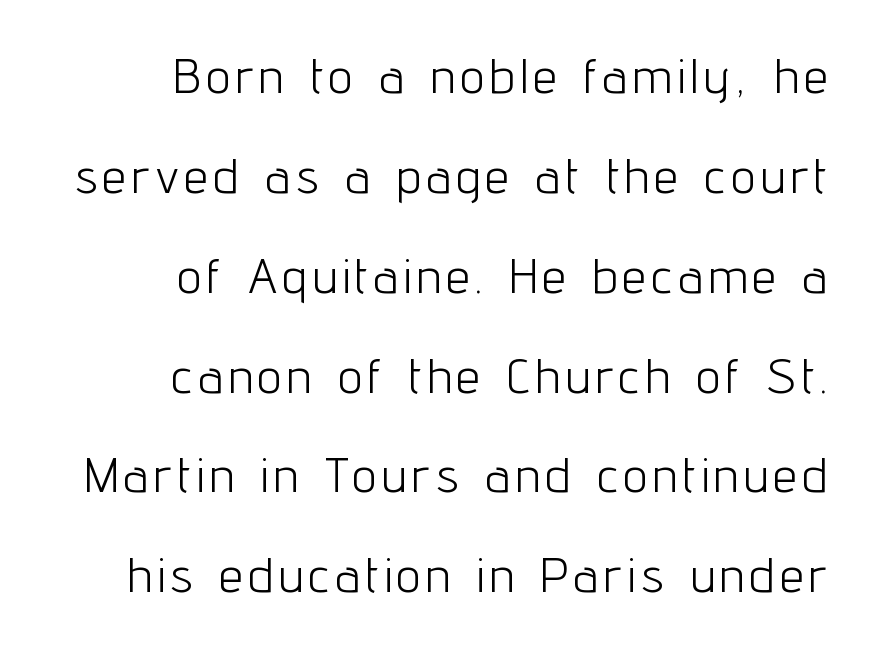
Q: Is the text bold? A: No.
Q: Is the text italic (slanted)? A: No, it is upright.
Q: Is the typeface a serif or a sans-serif typeface? A: Sans-serif.
Q: Is the text underlined? A: No.
Q: How is the paragraph aligned? A: Right-aligned.
Q: Is the spacing between lines tight, normal or loose? A: Loose.
Q: Width (condensed, normal, or wide)? A: Condensed.
Q: Stroke contrast? A: Low.
Q: x-height? A: Medium.
Q: Monospaced? A: No.
